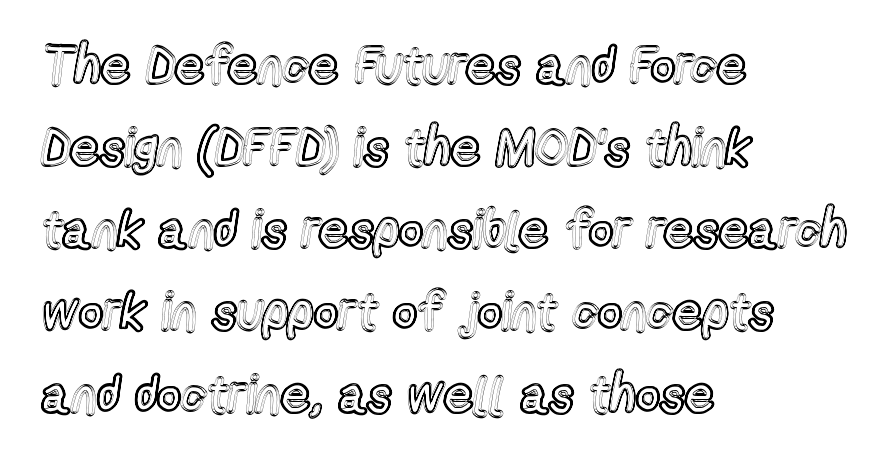
Does the copy run flush right? No — it runs flush left. Spacing verdict: proportional, widths tailored to each character. Descenders are the only things crossing below the line. Leading: standard. The rendering keeps characters at their native spacing.
